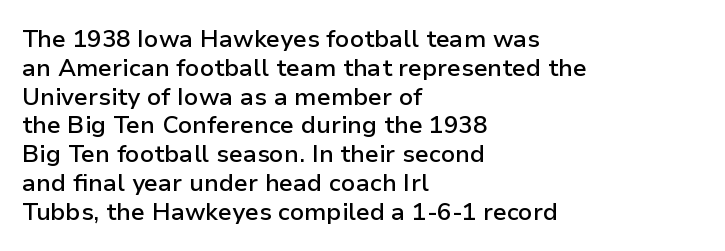
The image shows 24 px text type, upright; set left-aligned, line spacing 1.2x, normal letter spacing, not underlined.
